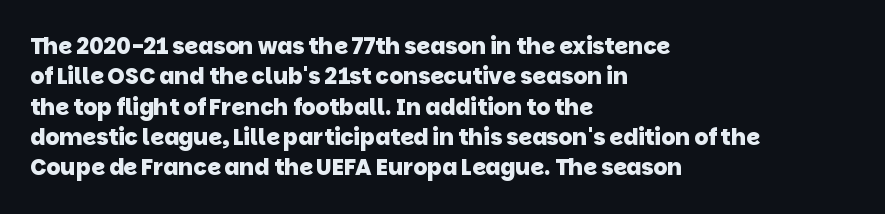
Q: Is the text bold? A: Yes.
Q: Is the text underlined? A: No.
Q: How is the paragraph aligned? A: Left-aligned.
Q: Is the spacing between letters normal or unusually wide? A: Normal.
Q: Is the spacing between lines tight, normal or loose? A: Normal.
